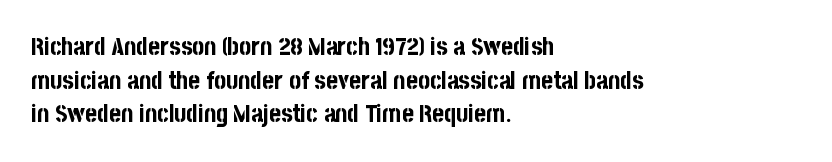
The image shows 25 px bold type, upright; set left-aligned, normal line spacing (1.35x), normal letter spacing, not underlined.
